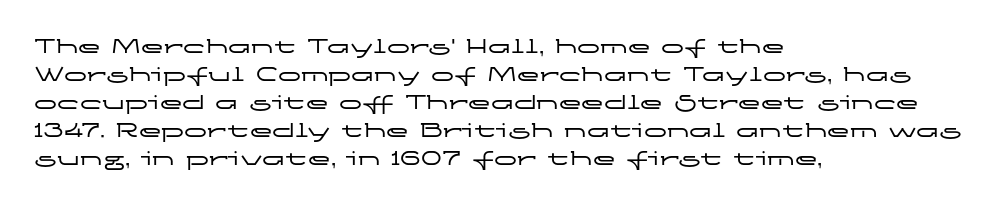
Q: Is the text italic (slanted)? A: No, it is upright.
Q: Is the text underlined? A: No.
Q: How is the paragraph aligned? A: Left-aligned.
Q: Is the spacing between letters normal or unusually wide? A: Normal.
